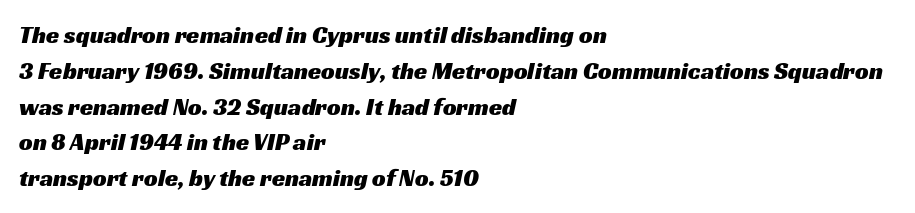
The image shows 24 px text type; set left-aligned, normal line spacing (1.49x), normal letter spacing, not underlined.
